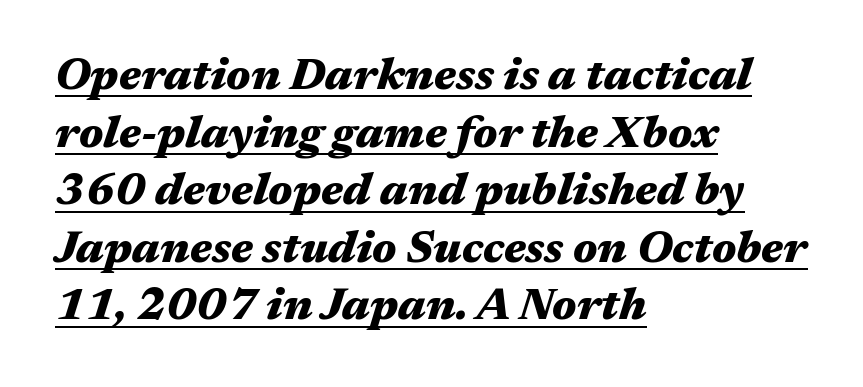
The image shows 45 px heavy, wide type, italic (leaning right); set left-aligned, normal line spacing (1.28x), normal letter spacing, underlined; medium stroke contrast and a medium x-height.
